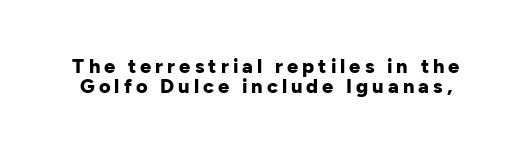
{"italic": "no", "bold": "yes", "underline": "no", "line_spacing": "tight", "line_spacing_ratio": 0.98, "letter_spacing": "wide", "letter_spacing_em": 0.2, "glyph_px": 20}
